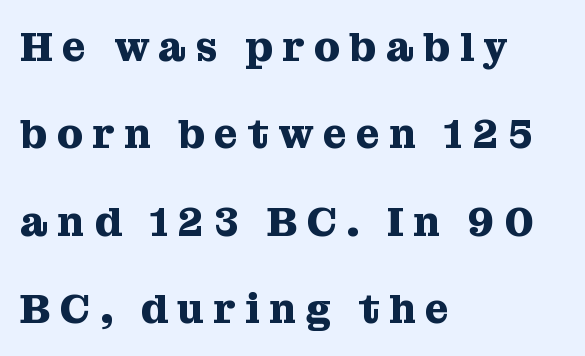
{"serif": "yes", "italic": "no", "bold": "yes", "weight": "heavy", "width": "normal", "stroke_contrast": "medium", "x_height": "medium", "monospaced": "no", "underline": "no", "align": "left", "line_spacing": "loose", "line_spacing_ratio": 2.13, "letter_spacing": "wide", "letter_spacing_em": 0.23, "glyph_px": 41}
